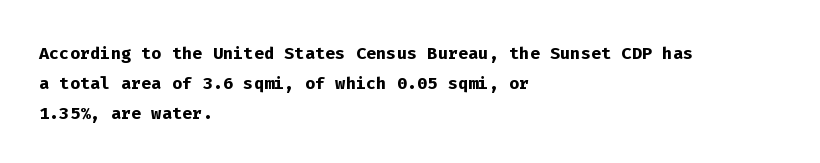
The image shows 24 px bold type, upright; set left-aligned, line spacing 1.24x, normal letter spacing, not underlined.
